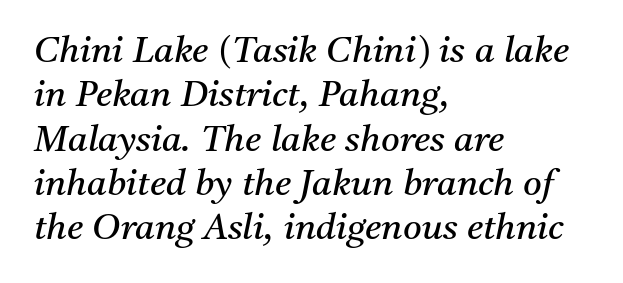
The image shows 36 px regular-weight serif type, italic (leaning right); set left-aligned, line spacing 1.23x, normal letter spacing, not underlined; medium stroke contrast and a medium x-height.
